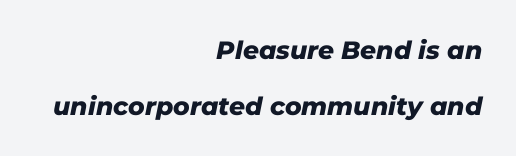
Q: Is the text bold? A: Yes.
Q: Is the text italic (slanted)? A: Yes, it leans right by about 11 degrees.
Q: Is the text underlined? A: No.
Q: How is the paragraph aligned? A: Right-aligned.
Q: Is the spacing between letters normal or unusually wide? A: Normal.
Q: Is the spacing between lines tight, normal or loose? A: Loose.
